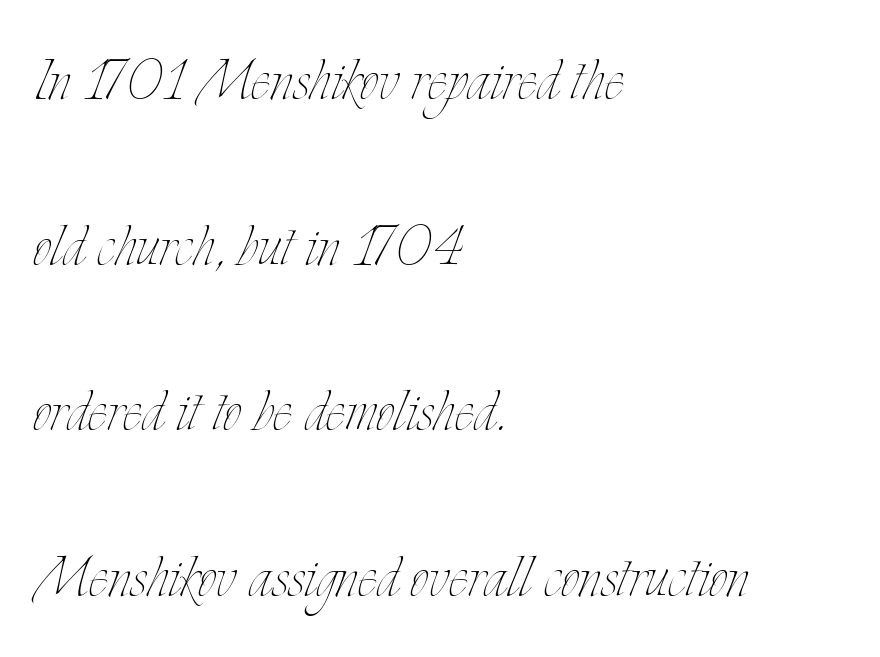
The image shows 75 px thin, condensed type; set left-aligned, loose line spacing (2.21x), normal letter spacing, not underlined; low stroke contrast and a small x-height.
